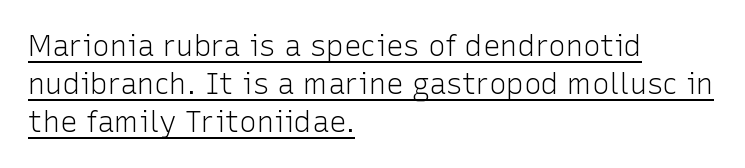
{"serif": "no", "italic": "no", "bold": "no", "weight": "light", "width": "normal", "stroke_contrast": "low", "x_height": "medium", "monospaced": "no", "underline": "yes", "align": "left", "line_spacing": "normal", "line_spacing_ratio": 1.31, "letter_spacing": "normal", "letter_spacing_em": 0.0, "glyph_px": 29}
